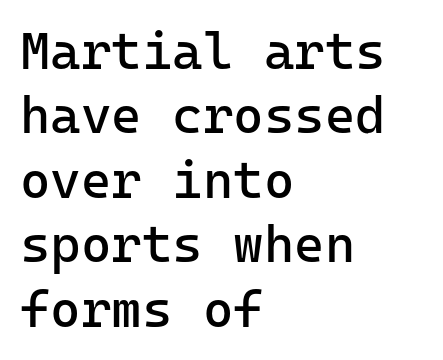
These lines keep a tight, regular rhythm from letter to letter. The glyphs in this specimen are sans serif. This rendering features lettering with no underline. Designer's note — italics off, roman on.
